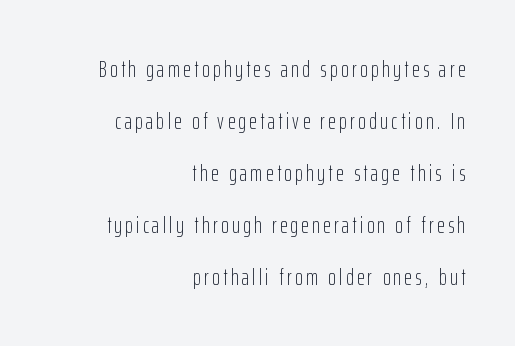
{"italic": "no", "bold": "no", "underline": "no", "align": "right", "line_spacing": "loose", "line_spacing_ratio": 2.26, "glyph_px": 23}
